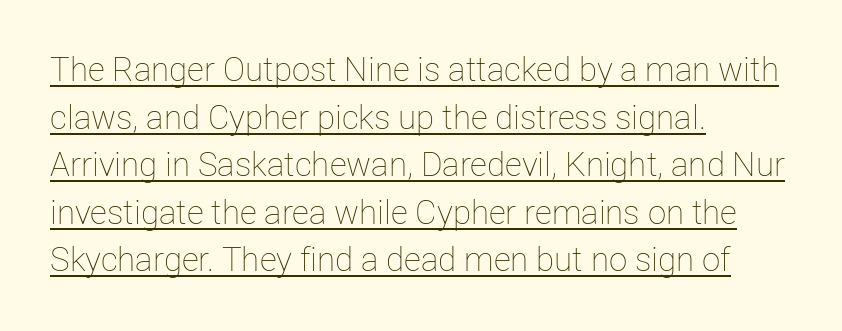
The passage shown is typed in a proportional face where columns would drift. A roman cut, with each character standing at attention. The line texture is even and compact thanks to regular tracking. The typeface has the unassuming heft of standard copy or less.
